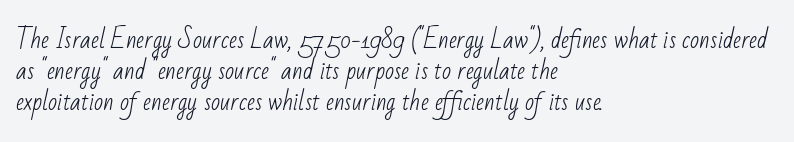
Descenders hang freely into open space. Weight: regular or lighter. One glance says typical: line gaps are just what's usual. You could call the tracking neutral — neither tight nor loose. If you drew a ruler down the left edge, every line would touch it.
